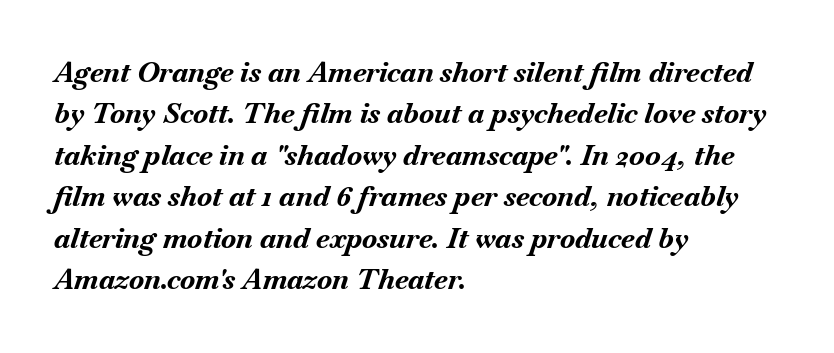
This is heavy type, rendered in bold. Caption: multi-line text, flush left, ragged right. This sample has the flowing, uneven cadence of proportional lettering. Type without underlining. In terms of posture, this sample is oblique. Reading down the column, the eye jumps a familiar distance to each next line.
